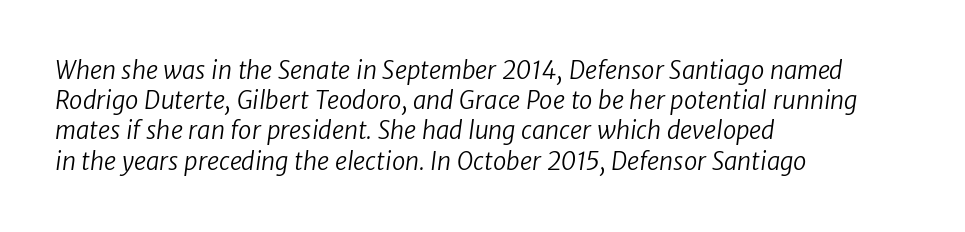
Q: Is the text bold? A: No.
Q: Is the text underlined? A: No.
Q: How is the paragraph aligned? A: Left-aligned.
Q: Is the spacing between letters normal or unusually wide? A: Normal.
Q: Is the spacing between lines tight, normal or loose? A: Normal.
